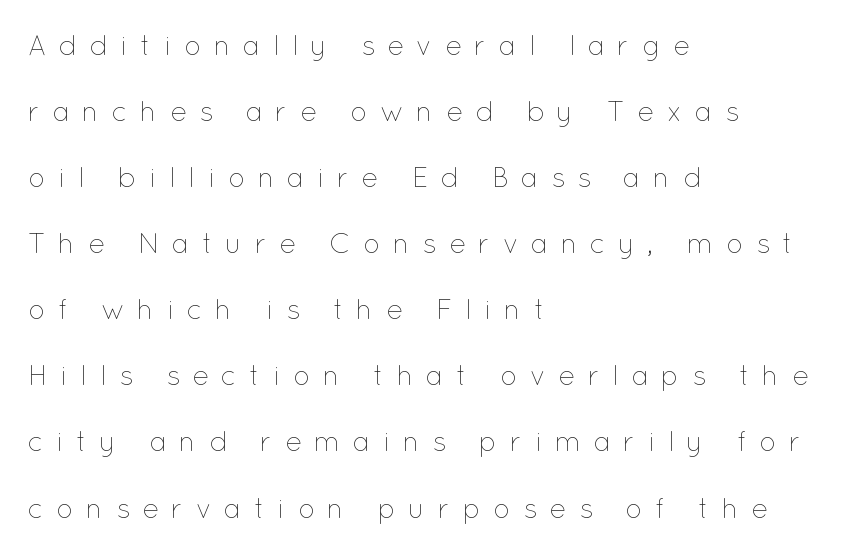
Q: Is the text bold? A: No.
Q: Is the text italic (slanted)? A: No, it is upright.
Q: Is the text underlined? A: No.
Q: How is the paragraph aligned? A: Left-aligned.
Q: Is the spacing between letters normal or unusually wide? A: Unusually wide.
Q: Is the spacing between lines tight, normal or loose? A: Loose.
Q: Width (condensed, normal, or wide)? A: Normal.
Q: Stroke contrast? A: Low.
Q: x-height? A: Medium.
Q: Monospaced? A: No.
